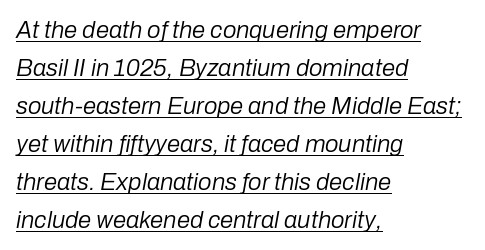
{"italic": "yes", "lean": "right", "slant_degrees": 10, "bold": "no", "underline": "yes", "align": "left", "line_spacing": "normal", "line_spacing_ratio": 1.58, "letter_spacing": "normal", "letter_spacing_em": 0.0, "glyph_px": 24}
